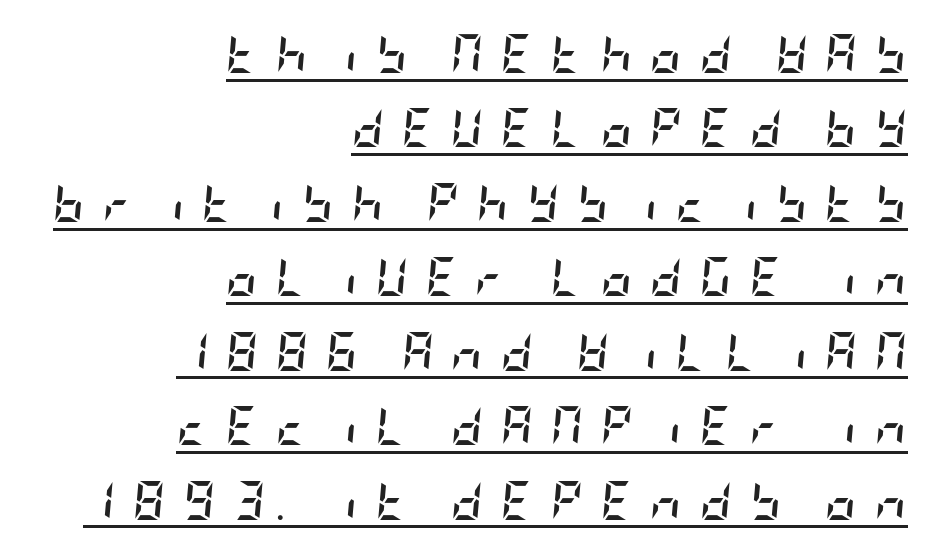
{"italic": "yes", "lean": "right", "slant_degrees": 5, "bold": "yes", "weight": "semibold", "width": "condensed", "stroke_contrast": "low", "x_height": "large", "underline": "yes", "align": "right", "line_spacing": "loose", "line_spacing_ratio": 1.91, "letter_spacing": "wide", "letter_spacing_em": 0.46, "glyph_px": 39}
